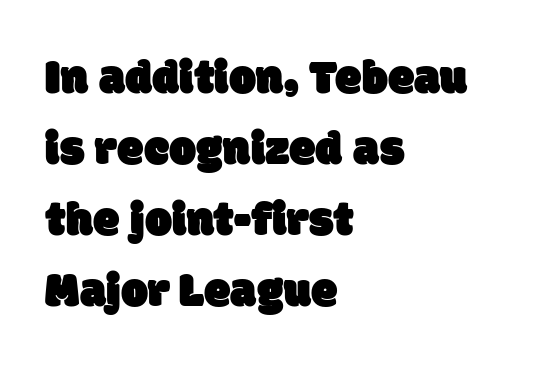
The foot of each line stays bare and open. The rendering uses natural spacing where letterforms have individual widths. Does the copy run flush right? No — it runs flush left. How would I describe the line gaps? Plain and ordinary. Short note: letters normally spaced. A typesetter would label this face a sans.
